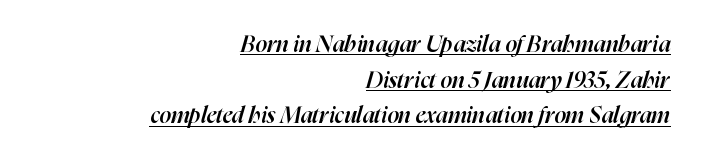
{"italic": "yes", "lean": "right", "slant_degrees": 16, "bold": "semi", "underline": "yes", "align": "right", "line_spacing": "normal", "line_spacing_ratio": 1.55, "letter_spacing": "normal", "letter_spacing_em": 0.0, "glyph_px": 23}
